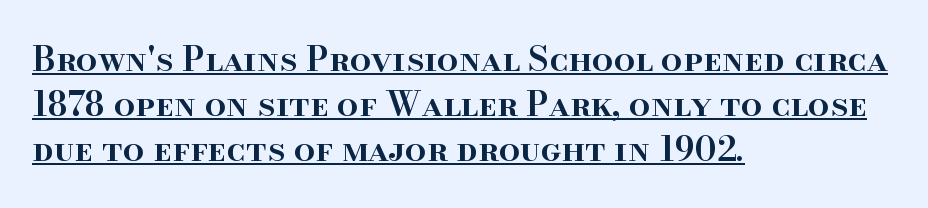
The image shows 34 px semibold serif type, upright; set left-aligned, normal line spacing (1.33x), normal letter spacing, underlined; high stroke contrast and a small x-height.
